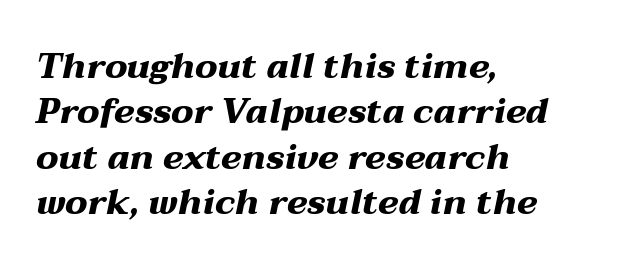
{"italic": "yes", "lean": "right", "slant_degrees": 12, "bold": "yes", "weight": "heavy", "width": "wide", "stroke_contrast": "medium", "x_height": "medium", "monospaced": "no", "underline": "no", "align": "left", "line_spacing": "normal", "line_spacing_ratio": 1.3, "letter_spacing": "normal", "letter_spacing_em": 0.0, "glyph_px": 35}
